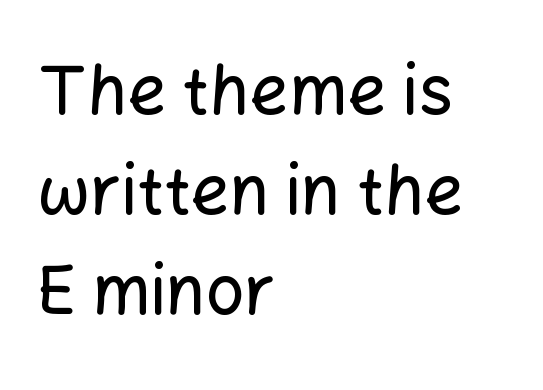
The area under the type is left untouched. Students, observe: this is what conventionally led text looks like. The passage is arranged the way most books set body copy — flush left. Default kerning and tracking; the words read as compact shapes. The passage shown is typed in a proportional face where columns would drift. This rendering employs a face without finishing strokes, i.e., a sans-serif.
